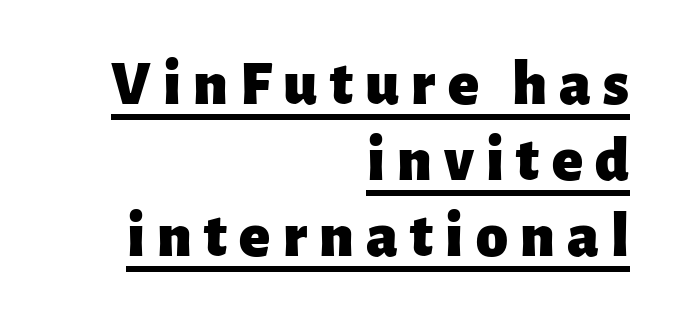
Q: Is the text bold? A: Yes.
Q: Is the text italic (slanted)? A: No, it is upright.
Q: Is the typeface a serif or a sans-serif typeface? A: Sans-serif.
Q: Is the text underlined? A: Yes.
Q: How is the paragraph aligned? A: Right-aligned.
Q: Width (condensed, normal, or wide)? A: Normal.
Q: Stroke contrast? A: Low.
Q: x-height? A: Medium.
Q: Monospaced? A: No.
